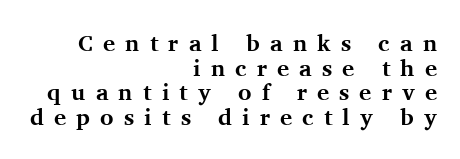
Q: Is the text bold? A: Yes.
Q: Is the text italic (slanted)? A: No, it is upright.
Q: Is the text underlined? A: No.
Q: How is the paragraph aligned? A: Right-aligned.
Q: Is the spacing between letters normal or unusually wide? A: Unusually wide.
Q: Is the spacing between lines tight, normal or loose? A: Tight.
